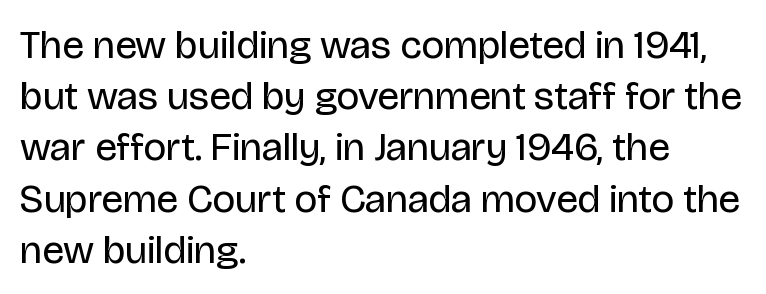
The image shows 40 px regular-weight sans-serif type, upright; set left-aligned, normal line spacing (1.28x), normal letter spacing, not underlined; low stroke contrast and a large x-height.
